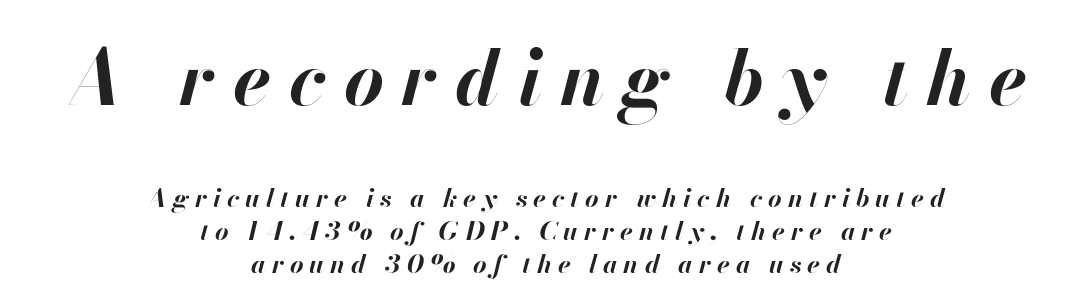
The image shows 77 px bold type, italic (leaning right); set centered, normal line spacing (1.27x), unusually wide letter spacing (+0.23 em), not underlined; the first (top) block is 2.96x larger; high stroke contrast and a small x-height.
